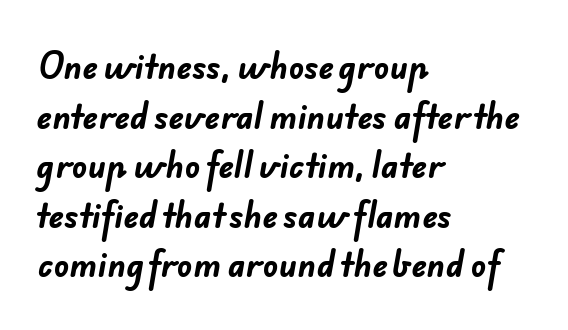
The image shows 32 px bold sans-serif type; set left-aligned, normal line spacing (1.55x), normal letter spacing, not underlined; low stroke contrast and a small x-height.
